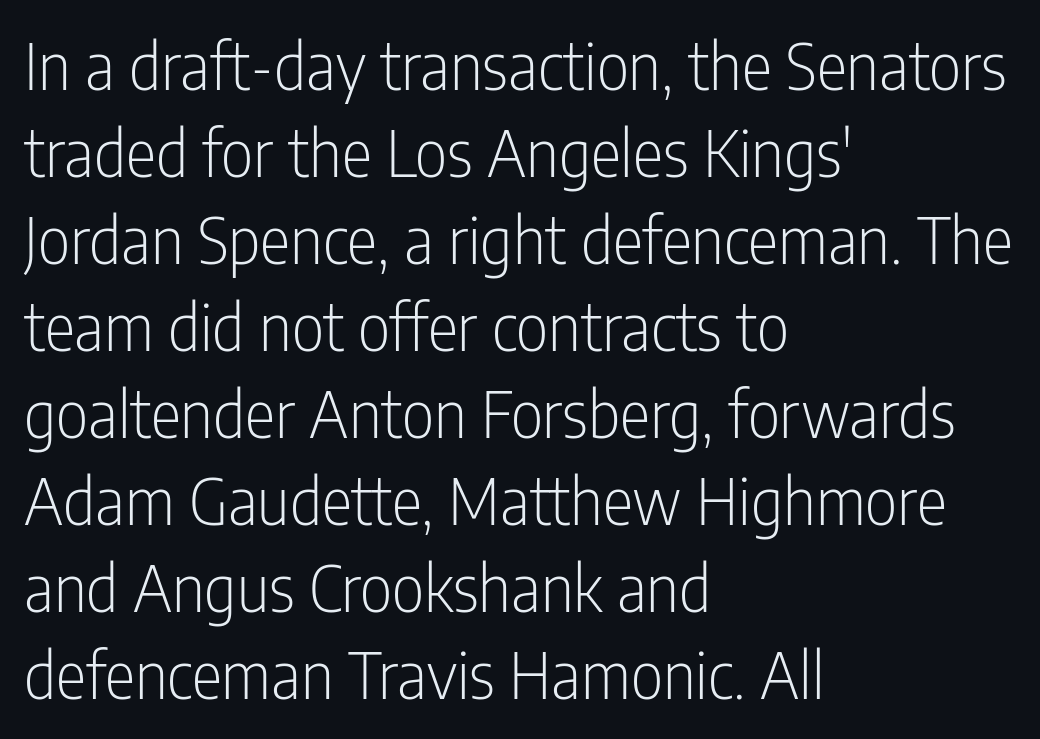
The image shows 64 px light, condensed sans-serif type, upright; set left-aligned, normal line spacing (1.36x), normal letter spacing, not underlined; low stroke contrast and a medium x-height.
